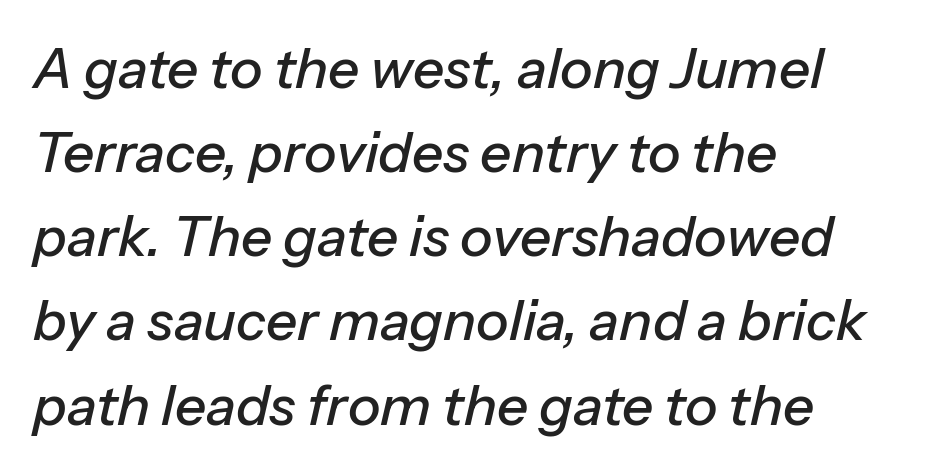
The image shows 55 px text type, italic (leaning right); set left-aligned, normal line spacing (1.53x), normal letter spacing, not underlined; low stroke contrast and a medium x-height.
